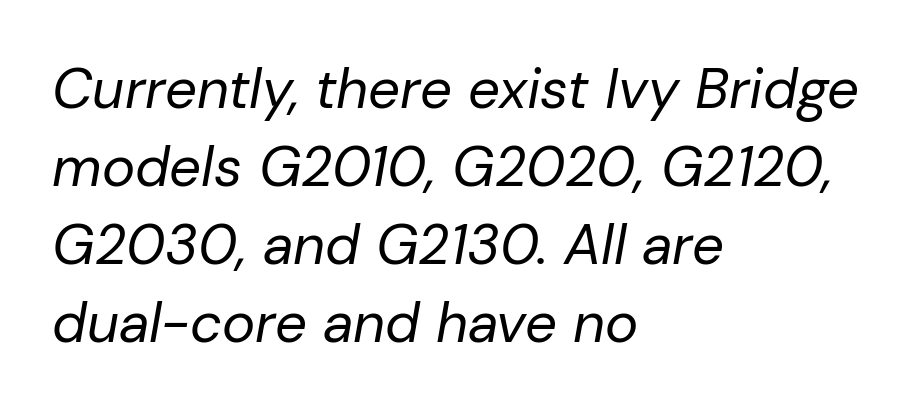
The rows are spaced the way most documents space them. Between one letter and the next there's only the usual sliver of space. The string is rendered with underlining switched off. Proportional: the letters do not fall into vertical columns. Unbolded letterforms with no extra heft.
